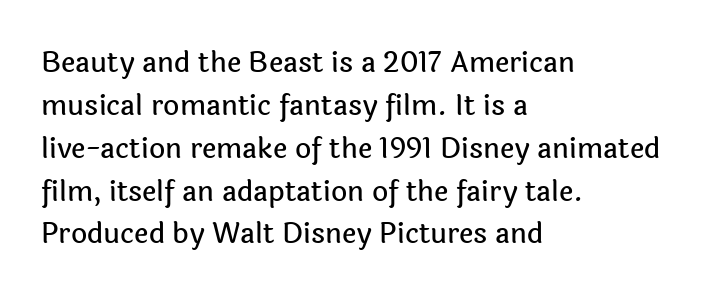
Standard letterfit; no display-style spreading of the glyphs. Proportional: the letters do not fall into vertical columns. Does the copy run flush right? No — it runs flush left. Decoration check: the copy has no underline. Look at the bottom of the vertical strokes: they stop flat, with no serifs.
